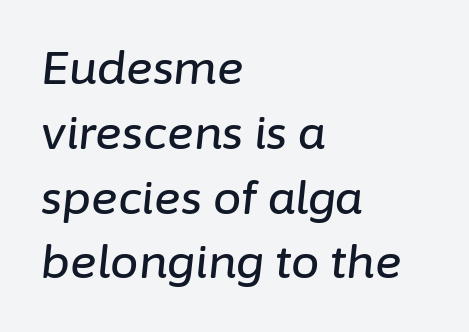
The image shows 45 px text type, italic (leaning right); set left-aligned, normal line spacing (1.44x), normal letter spacing, not underlined; low stroke contrast and a medium x-height.
